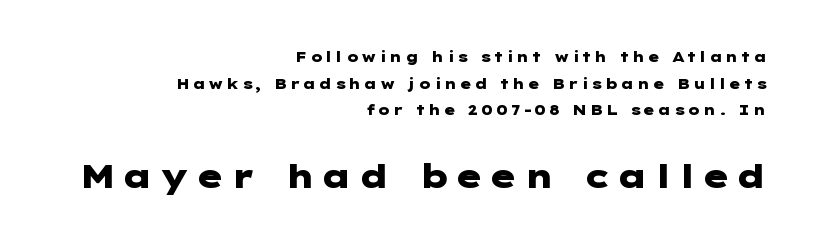
Q: Is the text bold? A: Yes.
Q: Is the text italic (slanted)? A: No, it is upright.
Q: Is the typeface a serif or a sans-serif typeface? A: Sans-serif.
Q: Is the text underlined? A: No.
Q: How is the paragraph aligned? A: Right-aligned.
Q: Is the spacing between lines tight, normal or loose? A: Loose.
Q: Which block of text is set in a larger size, the first (top) or the second (bottom)? A: The second (bottom) one.
Q: Width (condensed, normal, or wide)? A: Wide.
Q: Stroke contrast? A: Low.
Q: x-height? A: Medium.
